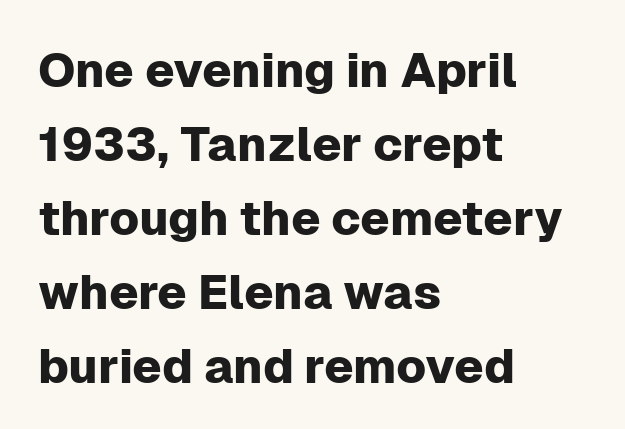
The image shows 48 px sans-serif type, upright; set left-aligned, normal line spacing (1.54x), normal letter spacing, not underlined; low stroke contrast and a medium x-height.
